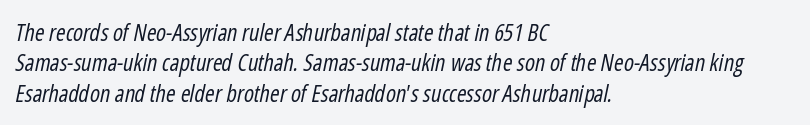
The image shows 23 px text type, italic (leaning right); set left-aligned, normal line spacing (1.32x), normal letter spacing, not underlined.
